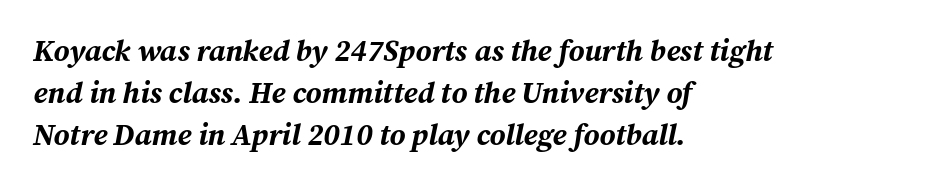
The image shows 30 px bold type, italic (leaning right); set left-aligned, normal line spacing (1.4x), normal letter spacing, not underlined; medium stroke contrast and a medium x-height.
